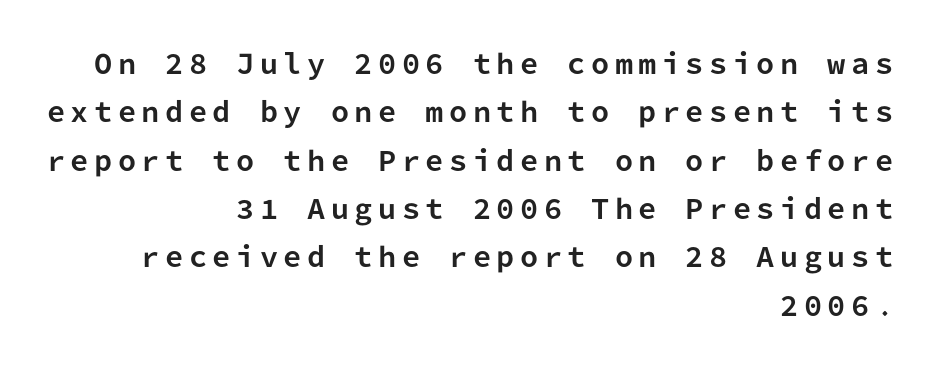
The passage shown is emphatically bold. This sample is right-justified, so line beginnings fall wherever the words allow. Posture: vertical. The line texture is sparse and dotted thanks to wide tracking. The space directly below the letters is spotless.
